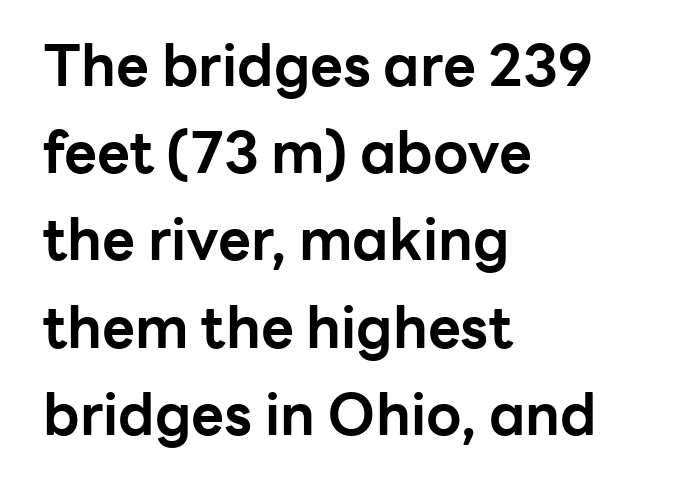
The image shows 57 px bold sans-serif type, upright; set left-aligned, normal line spacing (1.53x), normal letter spacing, not underlined; low stroke contrast and a medium x-height.
